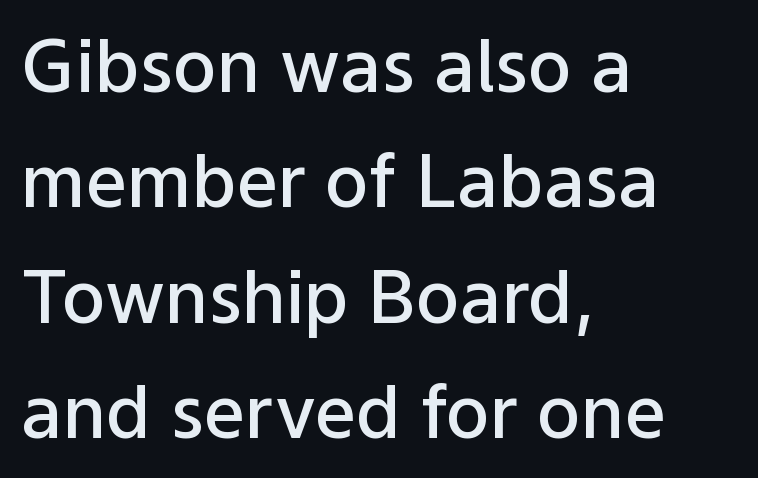
Each glyph is drawn with semibold strokes, heavier than normal yet not fully bold. A student would call this left alignment; a typographer would say flush left, rag right. Bare-footed words on every line. If you measured baseline to baseline, you'd find a middling distance. The typeface chosen for these lines omits serifs.
